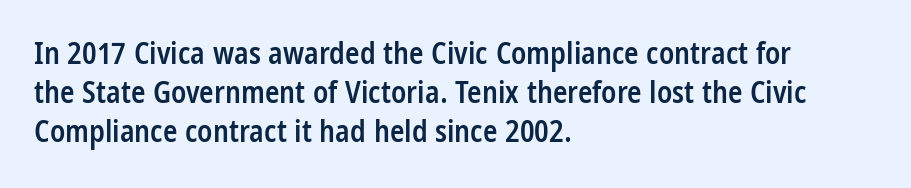
The paragraph has a hard left edge and a soft right edge. Does the leading feel generous? No, just average. Slightly chunky letters — semibold, I'd say, not full bold. Each letter keeps its own natural width here, so spacing adapts to shape.
